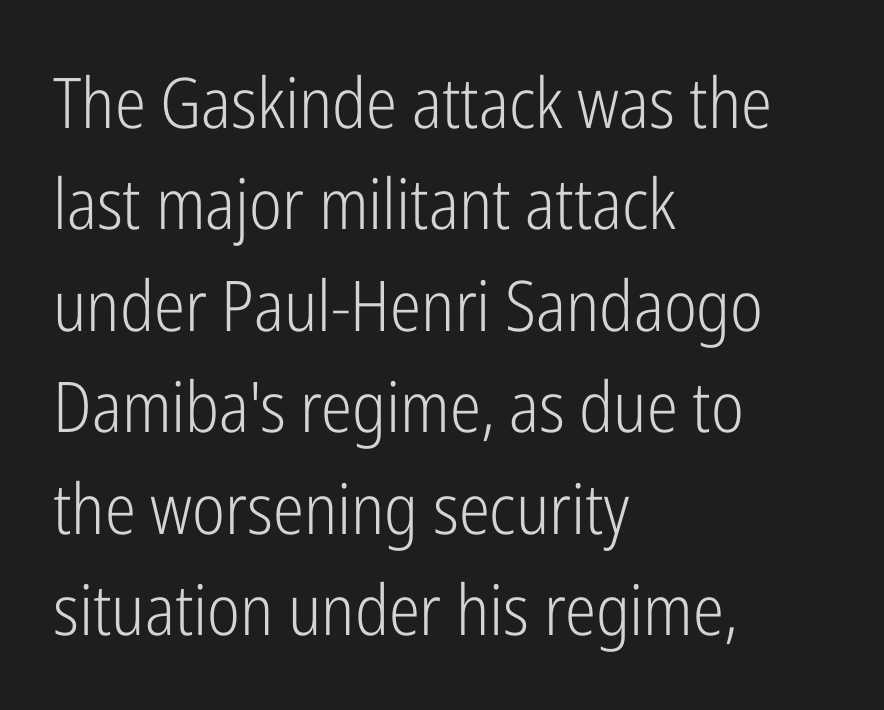
The image shows 70 px light, condensed sans-serif type, upright; set left-aligned, normal line spacing (1.45x), normal letter spacing, not underlined; low stroke contrast and a medium x-height.
